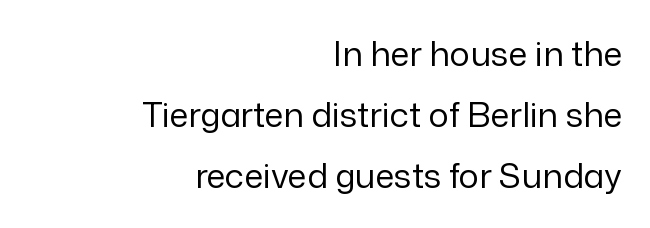
Q: Is the text bold? A: No.
Q: Is the text italic (slanted)? A: No, it is upright.
Q: Is the typeface a serif or a sans-serif typeface? A: Sans-serif.
Q: Is the text underlined? A: No.
Q: How is the paragraph aligned? A: Right-aligned.
Q: Is the spacing between letters normal or unusually wide? A: Normal.
Q: Width (condensed, normal, or wide)? A: Normal.
Q: Stroke contrast? A: Low.
Q: x-height? A: Medium.
Q: Monospaced? A: No.
